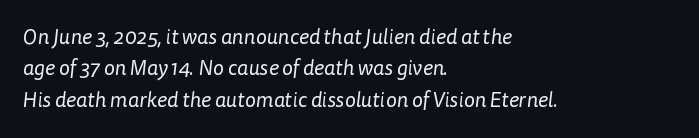
Q: Is the text bold? A: No.
Q: Is the text underlined? A: No.
Q: How is the paragraph aligned? A: Left-aligned.
Q: Is the spacing between letters normal or unusually wide? A: Normal.
Q: Is the spacing between lines tight, normal or loose? A: Normal.
